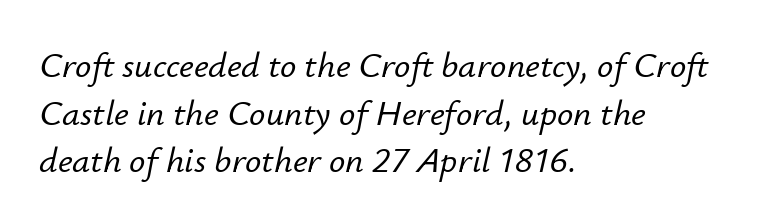
The image shows 36 px text type, italic (leaning right); set left-aligned, normal line spacing (1.32x), normal letter spacing, not underlined; low stroke contrast and a small x-height.
